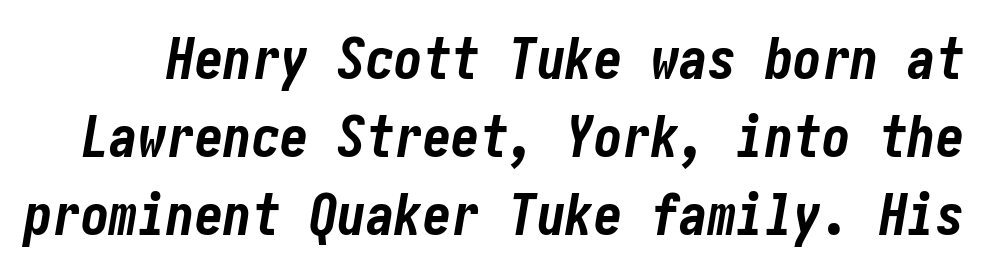
The text carries the slant typical of an italic or oblique font. Summary of vertical rhythm: regular, with standard interline spacing. The strip under each line holds only bare page. Caption: bold face, heavy strokes.
